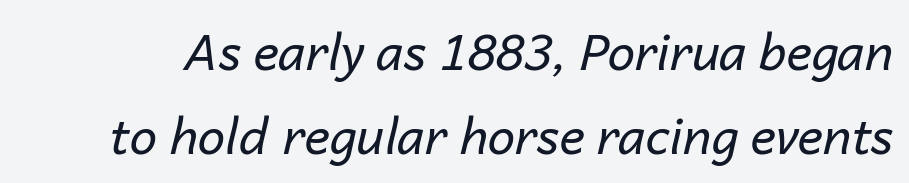
Q: Is the text bold? A: No.
Q: Is the text italic (slanted)? A: Yes, it leans right by about 14 degrees.
Q: Is the text underlined? A: No.
Q: Is the spacing between letters normal or unusually wide? A: Normal.
Q: Width (condensed, normal, or wide)? A: Normal.
Q: Stroke contrast? A: Low.
Q: x-height? A: Medium.
Q: Monospaced? A: No.
